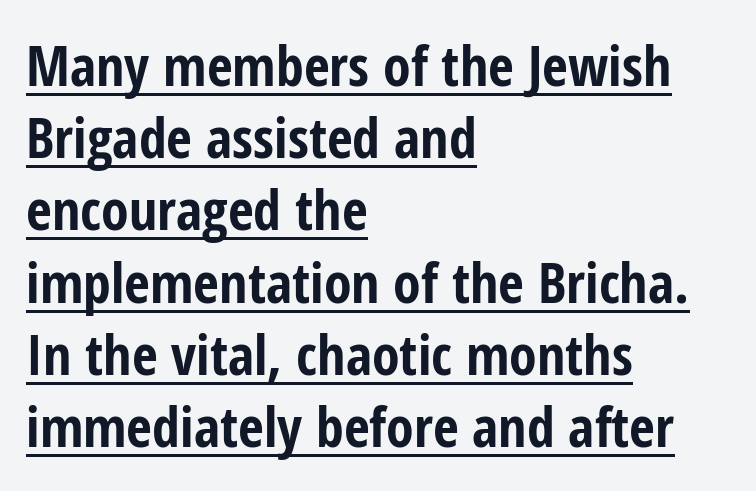
The image shows 56 px bold, condensed sans-serif type, upright; set left-aligned, normal line spacing (1.29x), normal letter spacing, underlined; low stroke contrast and a medium x-height.
